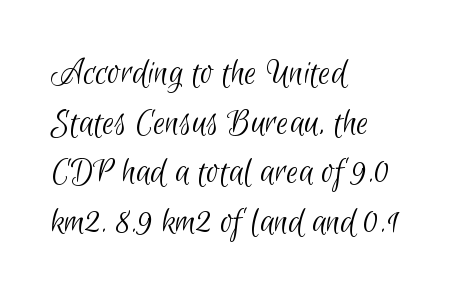
Q: Is the text bold? A: No.
Q: Is the typeface a serif or a sans-serif typeface? A: Sans-serif.
Q: Is the text underlined? A: No.
Q: How is the paragraph aligned? A: Left-aligned.
Q: Is the spacing between letters normal or unusually wide? A: Normal.
Q: Is the spacing between lines tight, normal or loose? A: Normal.
Q: Width (condensed, normal, or wide)? A: Condensed.
Q: Stroke contrast? A: Low.
Q: x-height? A: Small.
Q: Monospaced? A: No.
